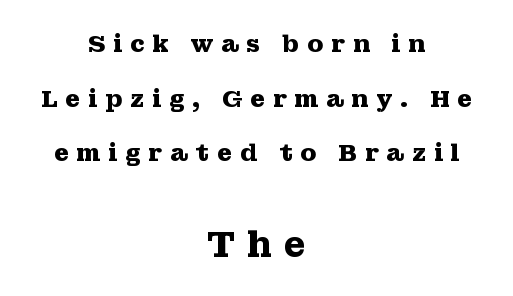
The image shows 36 px heavy, wide serif type, upright; set centered, loose line spacing (2.28x), unusually wide letter spacing (+0.32 em), not underlined; the second (bottom) block is 1.5x larger; medium stroke contrast and a medium x-height.
